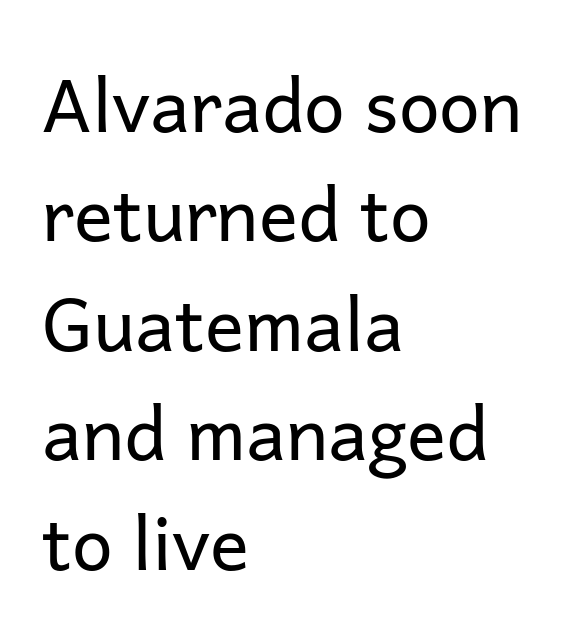
The image shows 73 px regular-weight sans-serif type, upright; set left-aligned, normal line spacing (1.5x), normal letter spacing, not underlined; low stroke contrast and a medium x-height.
